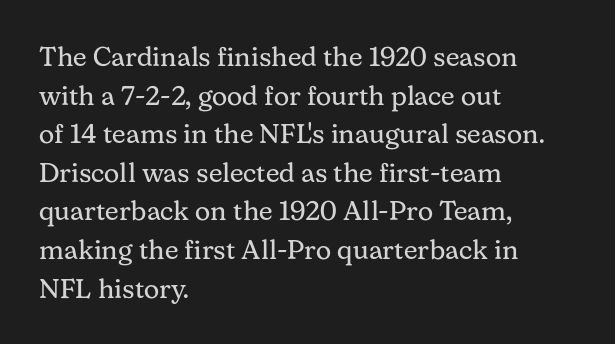
{"italic": "no", "bold": "no", "underline": "no", "align": "left", "line_spacing": "normal", "line_spacing_ratio": 1.43, "letter_spacing": "normal", "letter_spacing_em": 0.0, "glyph_px": 27}
